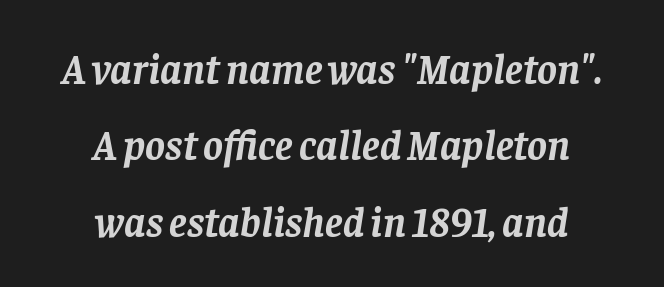
Q: Is the text bold? A: Yes.
Q: Is the text italic (slanted)? A: Yes, it leans right by about 8 degrees.
Q: Is the typeface a serif or a sans-serif typeface? A: Serif.
Q: Is the text underlined? A: No.
Q: How is the paragraph aligned? A: Centered.
Q: Is the spacing between letters normal or unusually wide? A: Normal.
Q: Width (condensed, normal, or wide)? A: Normal.
Q: Stroke contrast? A: Low.
Q: x-height? A: Large.
Q: Monospaced? A: No.
